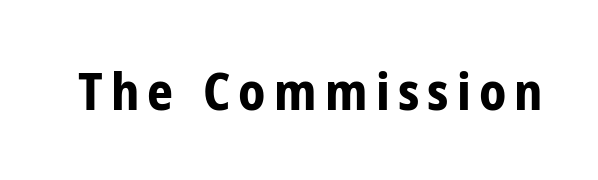
Q: Is the text bold? A: Yes.
Q: Is the text italic (slanted)? A: No, it is upright.
Q: Is the typeface a serif or a sans-serif typeface? A: Sans-serif.
Q: Is the text underlined? A: No.
Q: Width (condensed, normal, or wide)? A: Condensed.
Q: Stroke contrast? A: Low.
Q: x-height? A: Medium.
Q: Monospaced? A: No.
